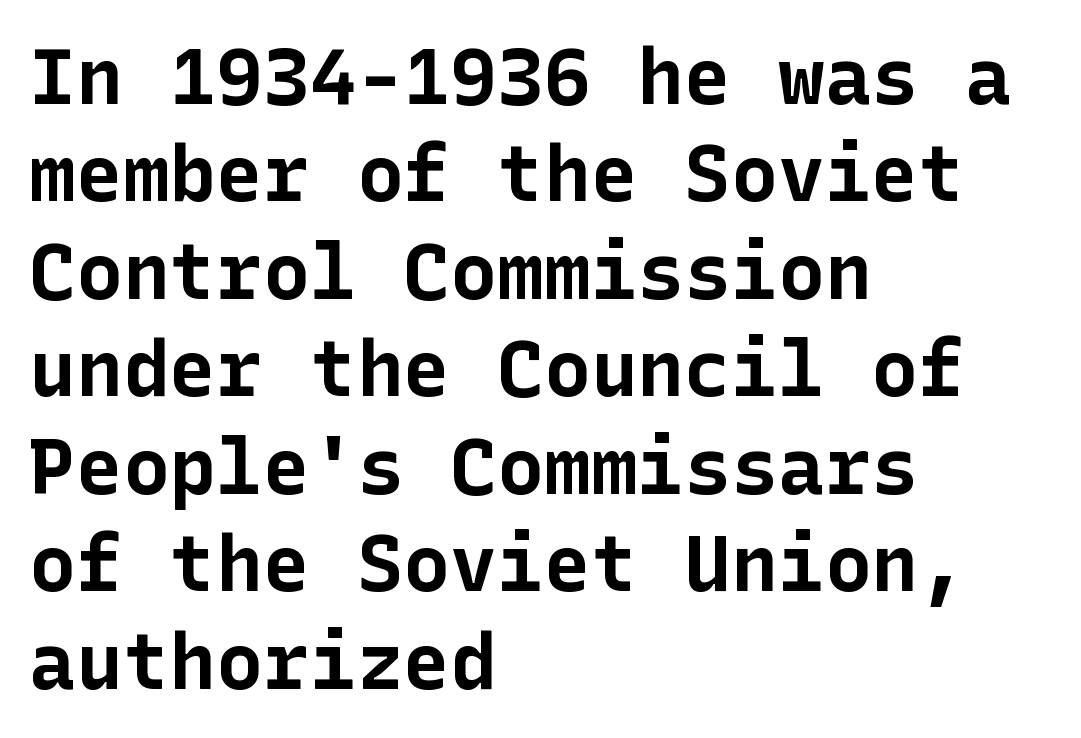
Q: Is the text bold? A: Yes.
Q: Is the text italic (slanted)? A: No, it is upright.
Q: Is the typeface a serif or a sans-serif typeface? A: Sans-serif.
Q: Is the text underlined? A: No.
Q: How is the paragraph aligned? A: Left-aligned.
Q: Is the spacing between letters normal or unusually wide? A: Normal.
Q: Is the spacing between lines tight, normal or loose? A: Normal.
Q: Width (condensed, normal, or wide)? A: Normal.
Q: Stroke contrast? A: Low.
Q: x-height? A: Medium.
